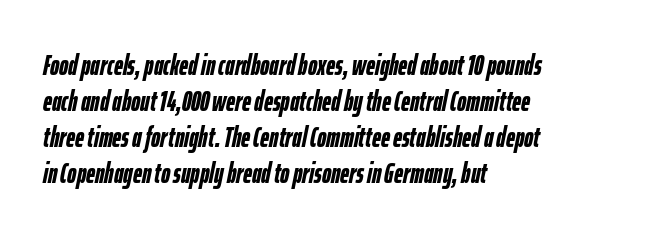
{"italic": "yes", "lean": "right", "slant_degrees": 12, "bold": "yes", "weight": "semibold", "width": "condensed", "stroke_contrast": "low", "x_height": "medium", "monospaced": "no", "underline": "no", "align": "left", "line_spacing": "normal", "line_spacing_ratio": 1.29, "letter_spacing": "normal", "letter_spacing_em": 0.0, "glyph_px": 28}
